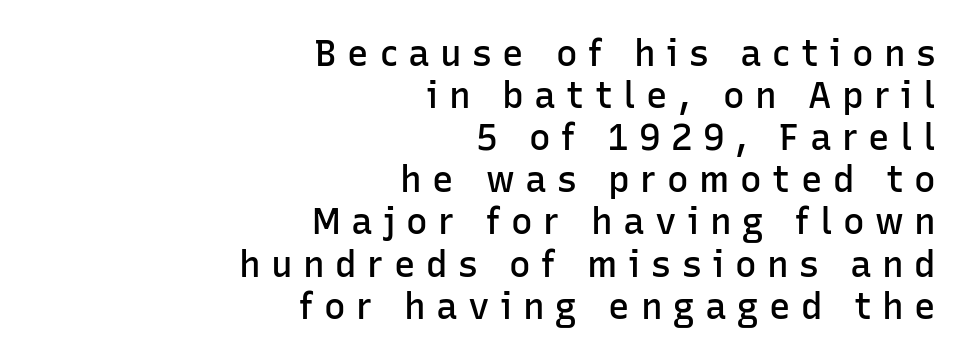
Posture: straight, roman, zero tilt. Slightly chunky letters — semibold, I'd say, not full bold. What stands out about the letter spacing? Its width — letters are far apart. Look at the bottom of the vertical strokes: they stop flat, with no serifs. Leftover space on each line is placed entirely before the opening word. Spacing verdict: proportional, widths tailored to each character.
